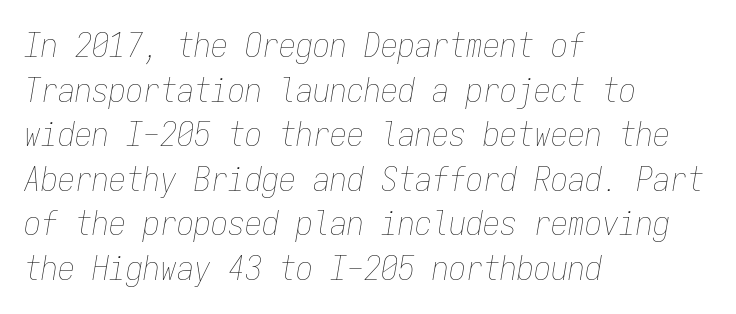
Do the characters align in a grid? Yes, the font is monospaced. Rows of type keep a routine distance in the vertical direction. The letters are slanted; this is an italic face. A student would call this left alignment; a typographer would say flush left, rag right. The gaps between neighbouring characters are ordinary and unremarkable.
